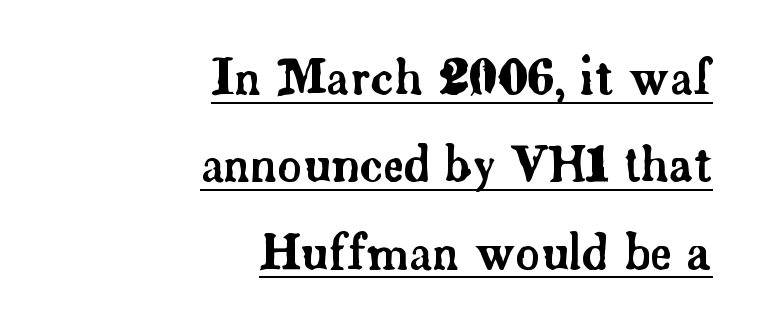
The image shows 48 px serif type, upright; set right-aligned, line spacing 1.82x, normal letter spacing, underlined; low stroke contrast and a small x-height.
